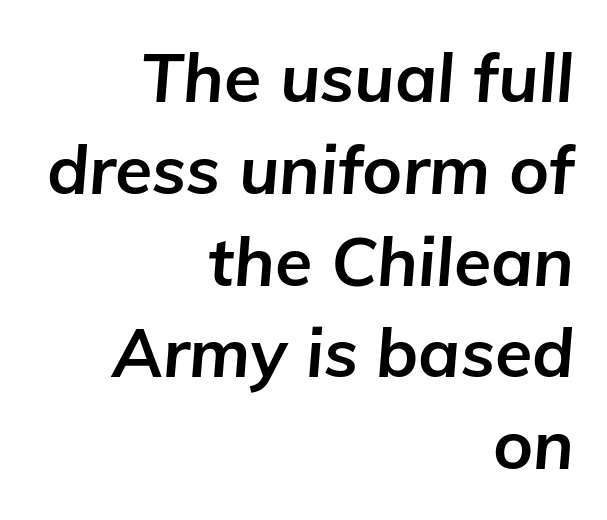
{"italic": "yes", "lean": "right", "slant_degrees": 5, "bold": "yes", "weight": "bold", "width": "normal", "stroke_contrast": "low", "x_height": "medium", "monospaced": "no", "underline": "no", "align": "right", "line_spacing": "normal", "line_spacing_ratio": 1.35, "letter_spacing": "normal", "letter_spacing_em": 0.0, "glyph_px": 68}
